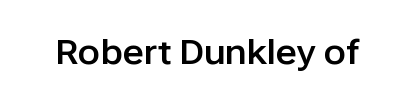
{"serif": "no", "italic": "no", "width": "normal", "stroke_contrast": "low", "x_height": "medium", "monospaced": "no", "underline": "no", "letter_spacing": "normal", "letter_spacing_em": 0.0, "glyph_px": 33}
